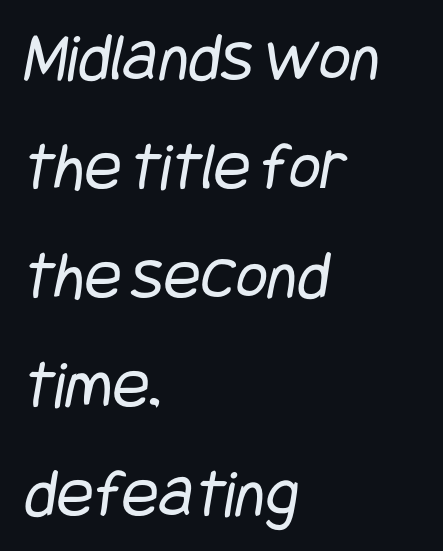
Q: Is the text bold? A: No.
Q: Is the typeface a serif or a sans-serif typeface? A: Sans-serif.
Q: Is the text underlined? A: No.
Q: How is the paragraph aligned? A: Left-aligned.
Q: Is the spacing between letters normal or unusually wide? A: Normal.
Q: Is the spacing between lines tight, normal or loose? A: Normal.
Q: Width (condensed, normal, or wide)? A: Condensed.
Q: Stroke contrast? A: Low.
Q: x-height? A: Large.
